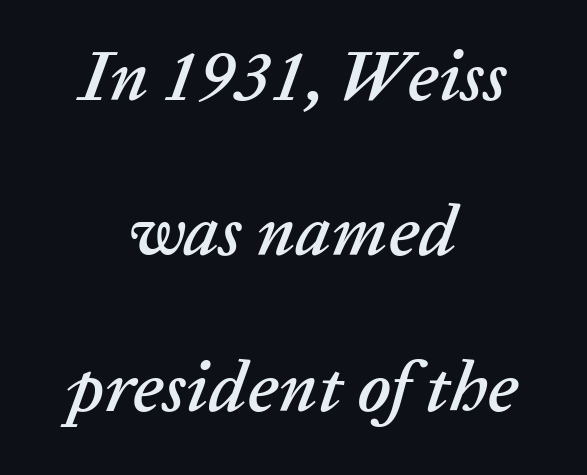
The image shows 71 px text type, italic (leaning right); set centered, loose line spacing (2.19x), normal letter spacing, not underlined; low stroke contrast and a medium x-height.
